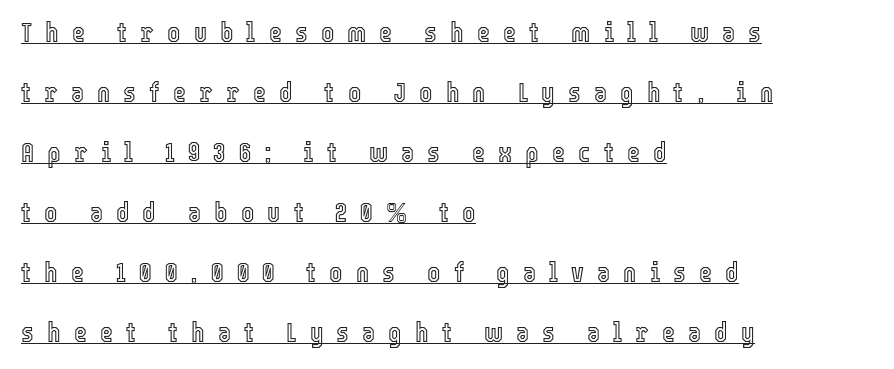
Does the copy run flush right? No — it runs flush left. The letters stand upright; this is a roman face. The rendering uses natural spacing where letterforms have individual widths. Glance below the letters and you will spot a drawn line.
